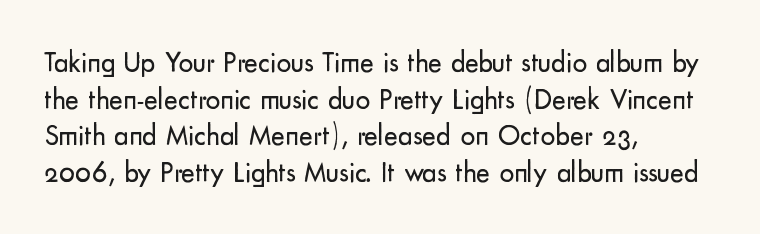
Proportional: the letters do not fall into vertical columns. No italicization has been applied; the sample stays upright. Each letter's strokes conclude bluntly, with no projecting serifs. What stands out about the letter spacing? Nothing — it is the standard amount. No word sits above an underline. Caption: multi-line text, flush left, ragged right.
